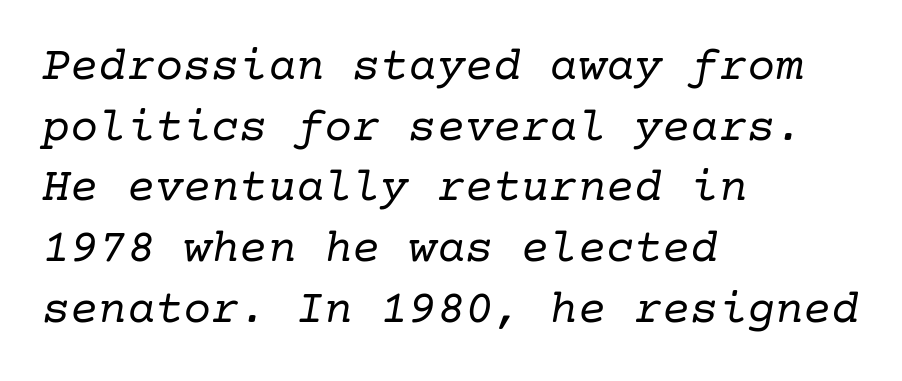
The image shows 47 px regular-weight serif type, italic (leaning right); set left-aligned, normal line spacing (1.29x), normal letter spacing, not underlined; low stroke contrast and a medium x-height.
